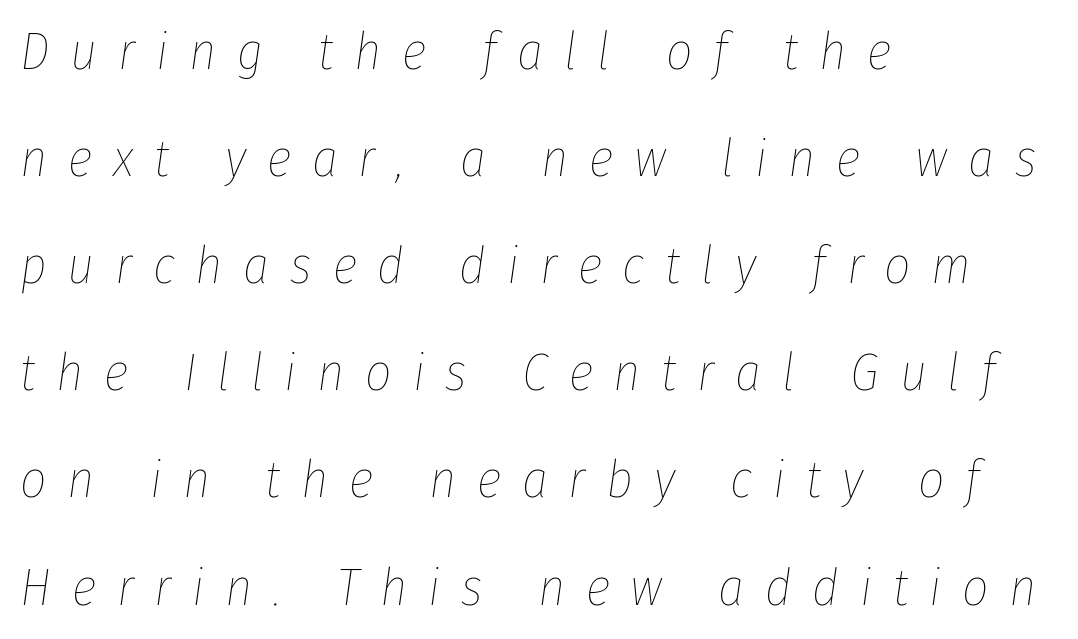
The lines in this sample share a left origin and differ only in where they stop. Each word looks stretched out because of the extra space between its letters. Emphasis-style slanted type is in use. In terms of leading, this rendering errs on the spacious side. These lines are rendered in a variable-pitch font. Ink coverage per letter is moderate at most.
